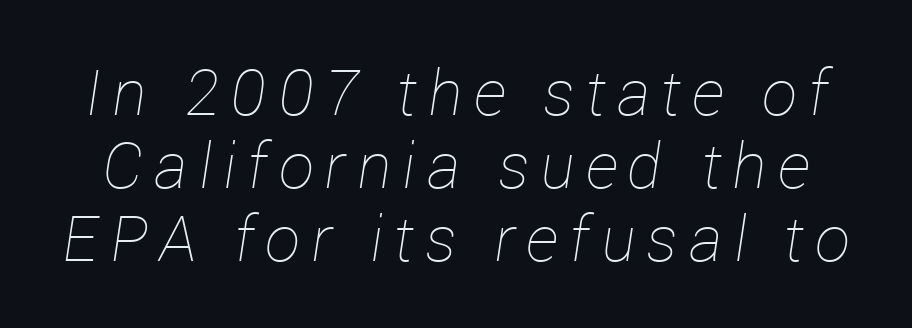
Character widths vary here, with narrow letters taking less room than wide ones. The strokes carry an ordinary text weight at most. A bare baseline throughout the passage. The passage shown leans; its letterforms are oblique.
